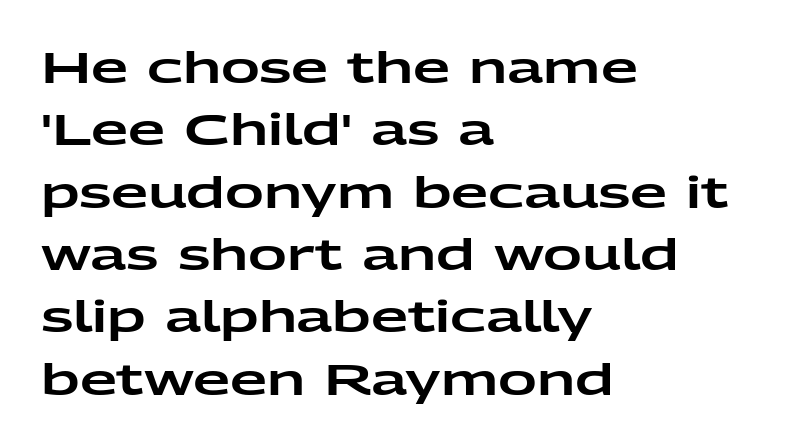
{"serif": "no", "italic": "no", "width": "wide", "stroke_contrast": "low", "x_height": "medium", "monospaced": "no", "underline": "no", "align": "left", "line_spacing": "normal", "line_spacing_ratio": 1.45, "letter_spacing": "normal", "letter_spacing_em": 0.0, "glyph_px": 43}
